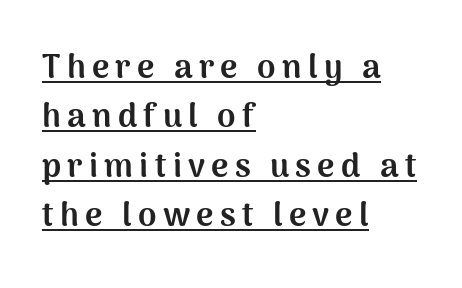
{"serif": "no", "italic": "no", "bold": "yes", "weight": "bold", "width": "normal", "stroke_contrast": "medium", "x_height": "medium", "monospaced": "no", "underline": "yes", "align": "left", "line_spacing": "normal", "line_spacing_ratio": 1.5, "glyph_px": 33}
